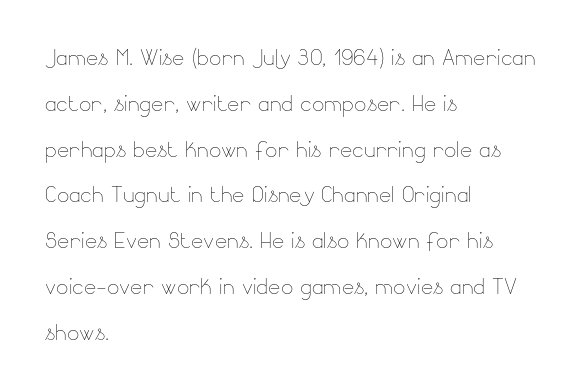
Designer's note — italics off, roman on. Glance below the letters and you will spot only blank space. Short and long lines alike share a common starting point at left. Compared with typical paragraphs, the rows here are spaced about the same.
